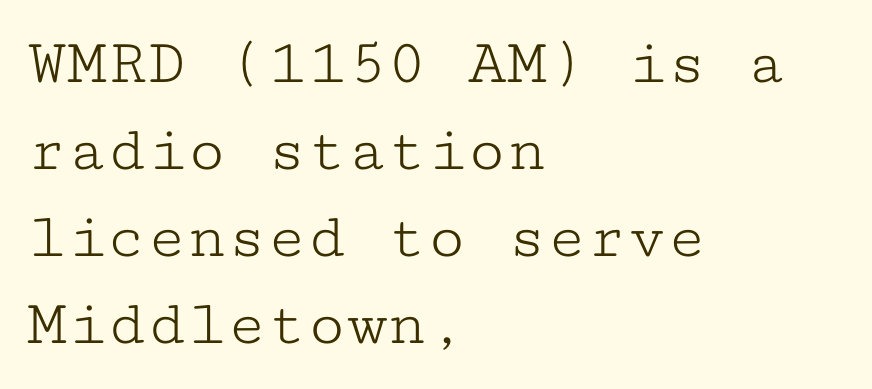
{"serif": "yes", "italic": "no", "bold": "no", "weight": "light", "width": "wide", "stroke_contrast": "low", "x_height": "medium", "monospaced": "yes", "underline": "no", "align": "left", "line_spacing": "normal", "line_spacing_ratio": 1.32, "letter_spacing": "normal", "letter_spacing_em": 0.0, "glyph_px": 66}
